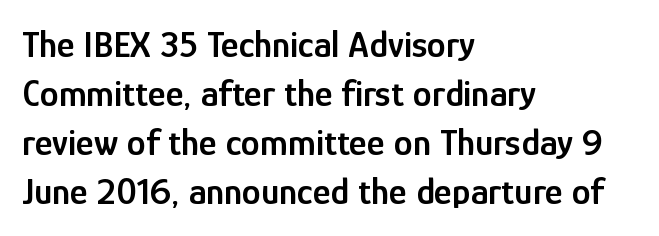
The image shows 38 px semibold, condensed sans-serif type, upright; set left-aligned, normal line spacing (1.29x), normal letter spacing, not underlined; low stroke contrast and a medium x-height.
